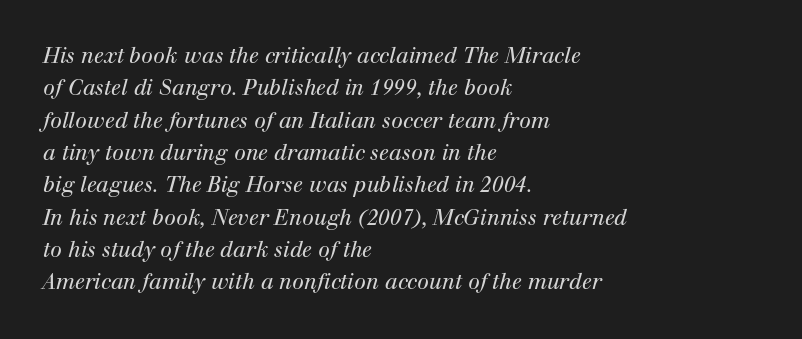
{"italic": "yes", "lean": "right", "slant_degrees": 12, "bold": "no", "underline": "no", "align": "left", "line_spacing": "normal", "line_spacing_ratio": 1.54, "letter_spacing": "normal", "letter_spacing_em": 0.0, "glyph_px": 21}
